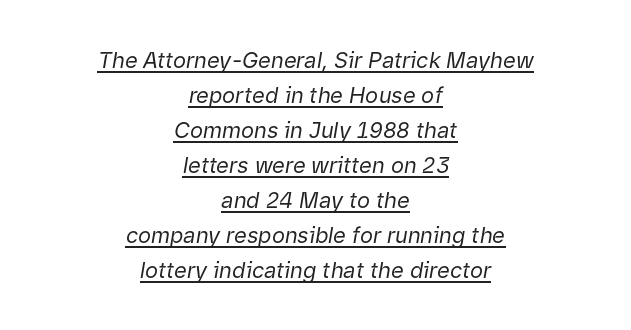
Q: Is the text bold? A: No.
Q: Is the text italic (slanted)? A: Yes, it leans right by about 9 degrees.
Q: Is the text underlined? A: Yes.
Q: How is the paragraph aligned? A: Centered.
Q: Is the spacing between letters normal or unusually wide? A: Normal.
Q: Is the spacing between lines tight, normal or loose? A: Normal.
